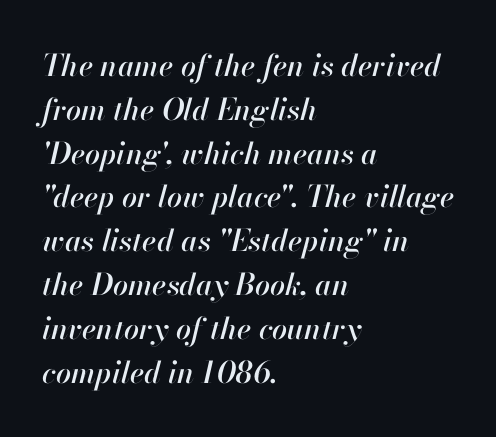
The image shows 30 px text type, italic (leaning right); set left-aligned, normal line spacing (1.46x), normal letter spacing, not underlined; high stroke contrast and a small x-height.
